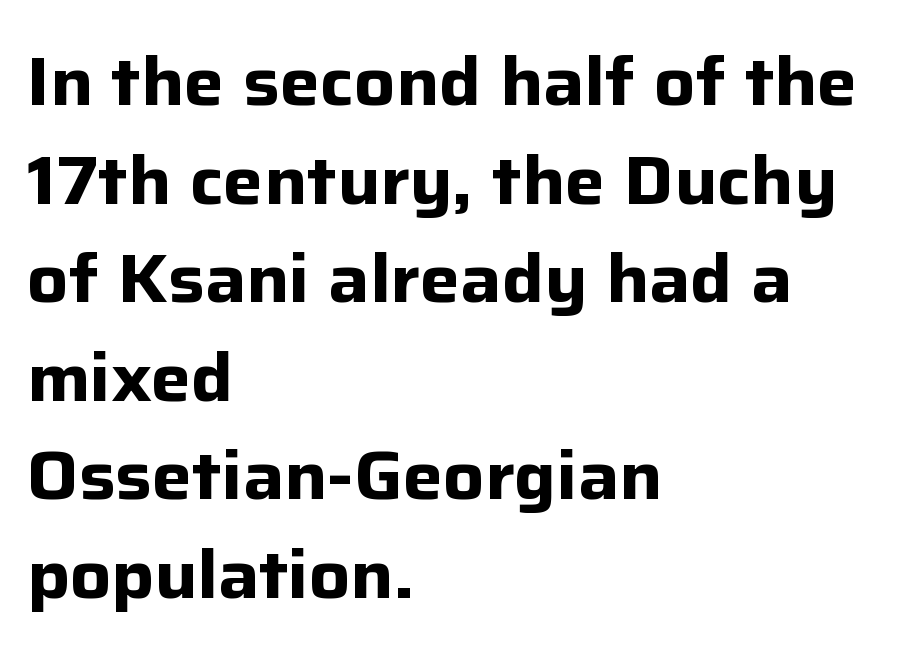
The image shows 68 px bold sans-serif type, upright; set left-aligned, normal line spacing (1.45x), normal letter spacing, not underlined; low stroke contrast and a medium x-height.
